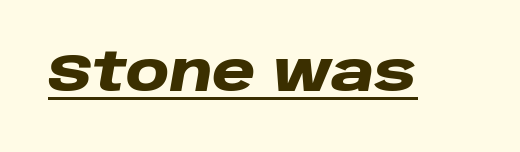
Q: Is the text bold? A: Yes.
Q: Is the text italic (slanted)? A: Yes, it leans right by about 10 degrees.
Q: Is the text underlined? A: Yes.
Q: Is the spacing between letters normal or unusually wide? A: Normal.
Q: Width (condensed, normal, or wide)? A: Wide.
Q: Stroke contrast? A: Low.
Q: x-height? A: Large.
Q: Monospaced? A: No.
